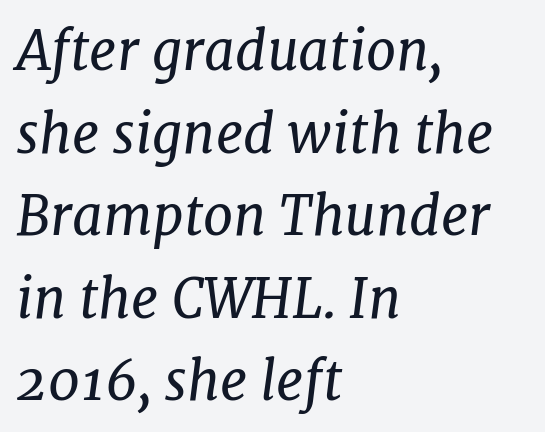
Q: Is the text bold? A: No.
Q: Is the text italic (slanted)? A: Yes, it leans right by about 7 degrees.
Q: Is the typeface a serif or a sans-serif typeface? A: Serif.
Q: Is the text underlined? A: No.
Q: How is the paragraph aligned? A: Left-aligned.
Q: Is the spacing between letters normal or unusually wide? A: Normal.
Q: Is the spacing between lines tight, normal or loose? A: Normal.
Q: Width (condensed, normal, or wide)? A: Normal.
Q: Stroke contrast? A: Low.
Q: x-height? A: Medium.
Q: Monospaced? A: No.
